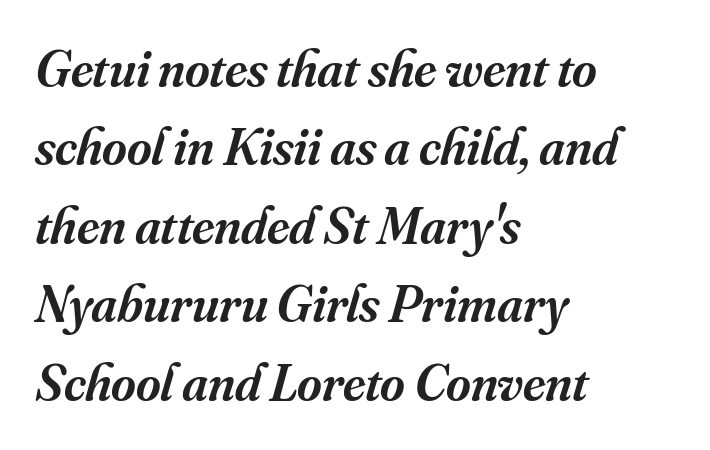
Q: Is the text bold? A: Semi-bold.
Q: Is the text italic (slanted)? A: Yes, it leans right by about 16 degrees.
Q: Is the typeface a serif or a sans-serif typeface? A: Serif.
Q: Is the text underlined? A: No.
Q: How is the paragraph aligned? A: Left-aligned.
Q: Is the spacing between letters normal or unusually wide? A: Normal.
Q: Is the spacing between lines tight, normal or loose? A: Normal.
Q: Width (condensed, normal, or wide)? A: Normal.
Q: Stroke contrast? A: Medium.
Q: x-height? A: Small.
Q: Monospaced? A: No.
